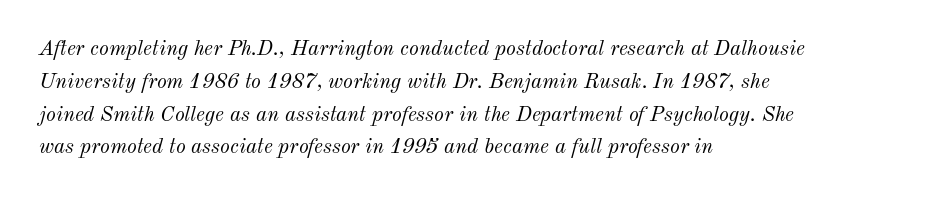
{"italic": "yes", "lean": "right", "slant_degrees": 12, "bold": "no", "underline": "no", "align": "left", "line_spacing": "normal", "line_spacing_ratio": 1.56, "letter_spacing": "normal", "letter_spacing_em": 0.0, "glyph_px": 21}
